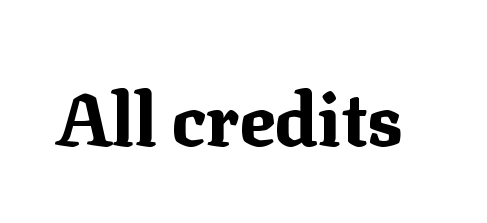
Q: Is the text bold? A: Yes.
Q: Is the text italic (slanted)? A: No, it is upright.
Q: Is the typeface a serif or a sans-serif typeface? A: Serif.
Q: Is the text underlined? A: No.
Q: Is the spacing between letters normal or unusually wide? A: Normal.
Q: Width (condensed, normal, or wide)? A: Normal.
Q: Stroke contrast? A: Medium.
Q: x-height? A: Medium.
Q: Monospaced? A: No.
